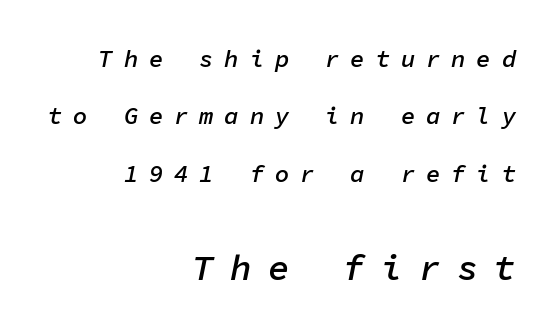
The image shows 36 px semibold type, italic (leaning right), monospaced; set right-aligned, loose line spacing (2.39x), unusually wide letter spacing (+0.45 em), not underlined; the second (bottom) block is 1.5x larger; low stroke contrast and a medium x-height.
